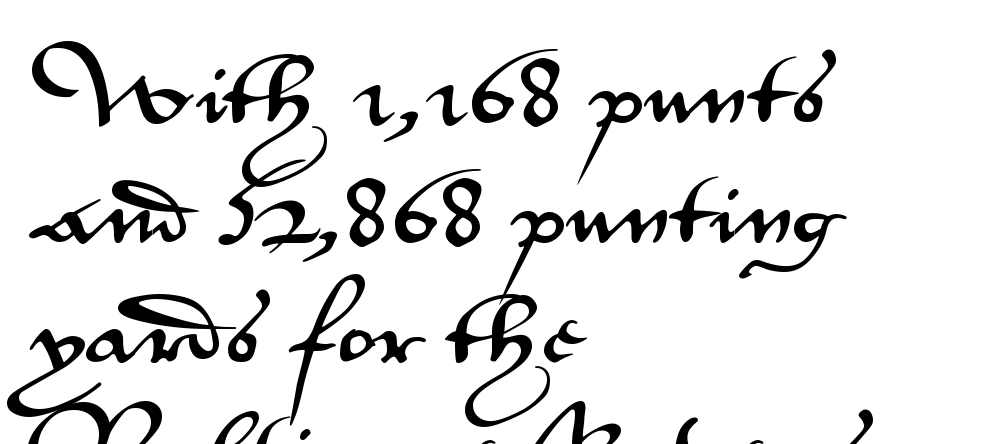
The letters advance in unequal steps, a hallmark of proportional type. Horizontal alignment here is leftward, the default for most running prose. Has an underline been added? It has not. This sample uses a sans-serif face. A typesetter would call this zero additional tracking. Evenly set lines give the paragraph a standard silhouette.
